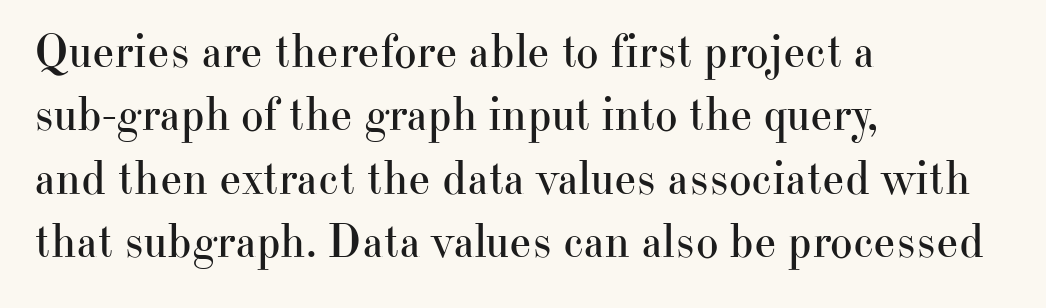
{"serif": "yes", "italic": "no", "bold": "no", "weight": "regular", "width": "normal", "stroke_contrast": "high", "x_height": "small", "monospaced": "no", "underline": "no", "align": "left", "line_spacing": "normal", "line_spacing_ratio": 1.32, "letter_spacing": "normal", "letter_spacing_em": 0.0, "glyph_px": 48}
